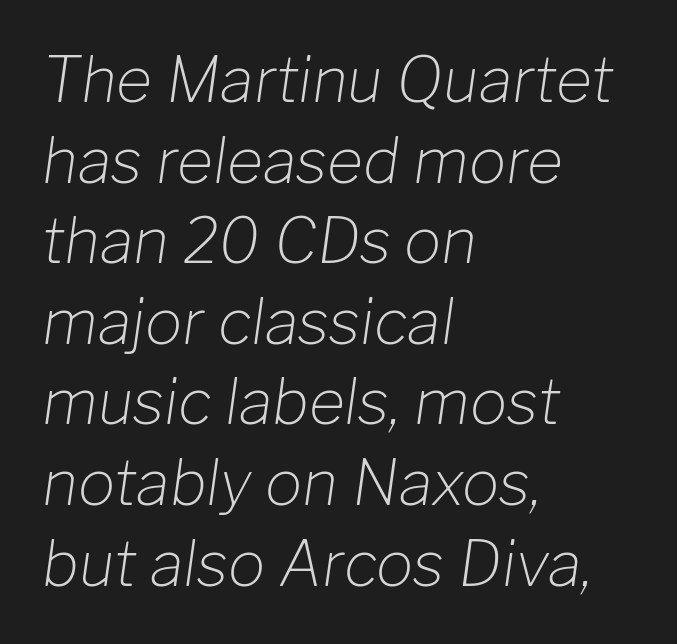
The passage shown is not bold in any degree. The rendering applies a slant to the glyphs. Descender tails drop into unmarked territory. Which margin do the lines hug? The left one — the right edge is uneven.
